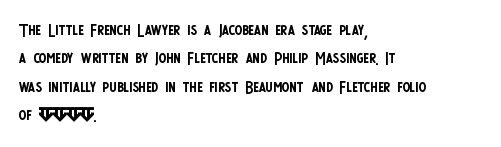
{"italic": "no", "bold": "no", "underline": "no", "align": "left", "line_spacing_ratio": 1.23, "letter_spacing": "normal", "letter_spacing_em": 0.0, "glyph_px": 23}
